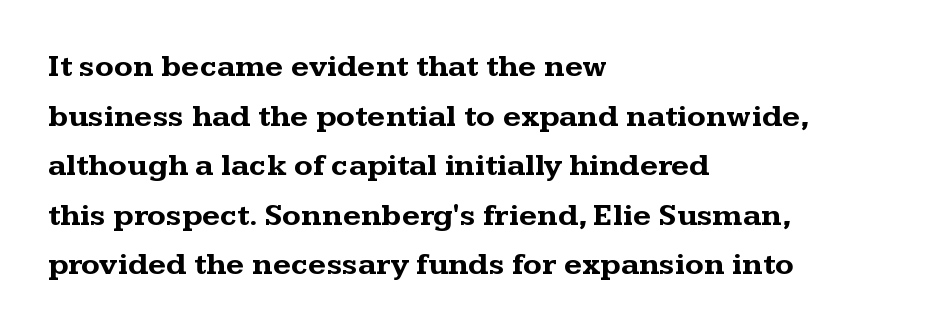
The image shows 31 px bold, wide serif type, upright; set left-aligned, normal line spacing (1.6x), normal letter spacing, not underlined; medium stroke contrast and a medium x-height.
